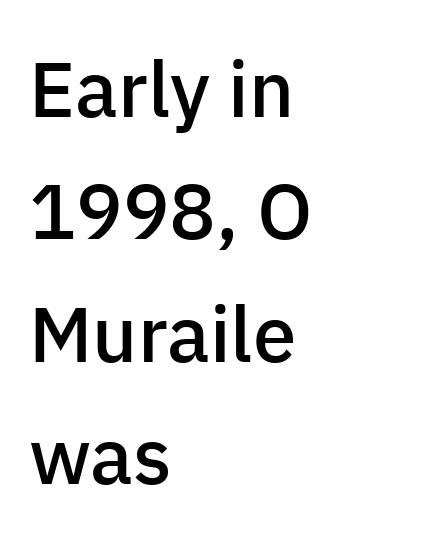
You could call the tracking neutral — neither tight nor loose. Typeset ragged right — the left edge is the straight one. The area under the type is left untouched. Characters remain perfectly vertical along every line. On the weight axis this lands at semibold, roughly 600.
